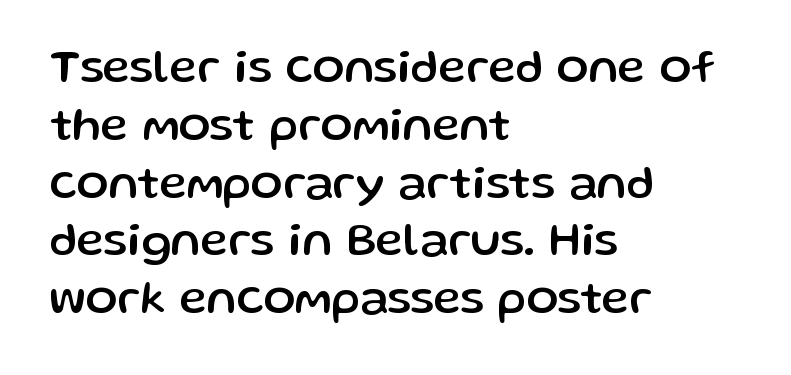
Q: Is the text italic (slanted)? A: No, it is upright.
Q: Is the typeface a serif or a sans-serif typeface? A: Sans-serif.
Q: Is the text underlined? A: No.
Q: How is the paragraph aligned? A: Left-aligned.
Q: Is the spacing between letters normal or unusually wide? A: Normal.
Q: Width (condensed, normal, or wide)? A: Normal.
Q: Stroke contrast? A: Low.
Q: x-height? A: Medium.
Q: Monospaced? A: No.
